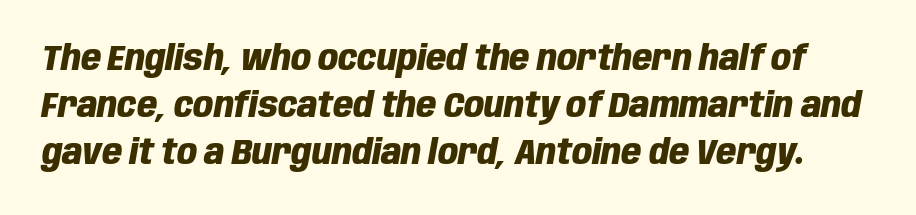
Between one letter and the next there's only the usual sliver of space. Every character sits at an angle, as italics do. Has an underline been added? It has not. A typesetter would call this leading conventional body-copy spacing.
